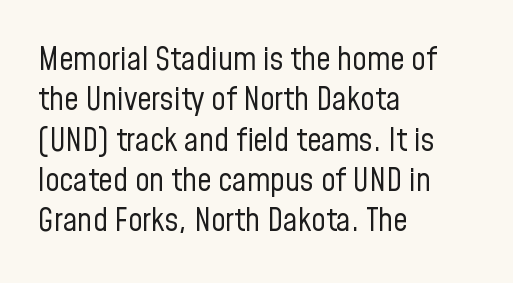
{"serif": "no", "italic": "no", "bold": "no", "weight": "regular", "width": "condensed", "stroke_contrast": "low", "x_height": "medium", "monospaced": "no", "underline": "no", "align": "left", "line_spacing": "normal", "line_spacing_ratio": 1.26, "letter_spacing": "normal", "letter_spacing_em": 0.0, "glyph_px": 32}
